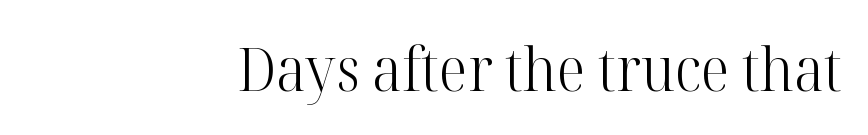
{"serif": "yes", "italic": "no", "bold": "no", "weight": "light", "width": "normal", "stroke_contrast": "high", "x_height": "medium", "monospaced": "no", "underline": "no", "align": "right", "letter_spacing": "normal", "letter_spacing_em": 0.0, "glyph_px": 60}
